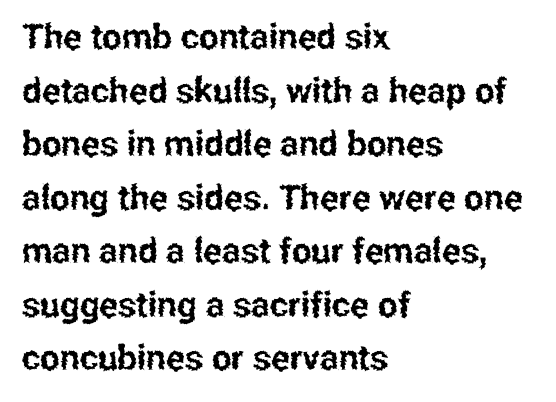
Between one letter and the next there's only the usual sliver of space. A typesetter would call this proportional, since set widths differ per character. Teacher's note: observe the even left margin — that is flush-left alignment. A normal amount of white space separates one row of letters from the next. Each row of text sits above clean, open space.
